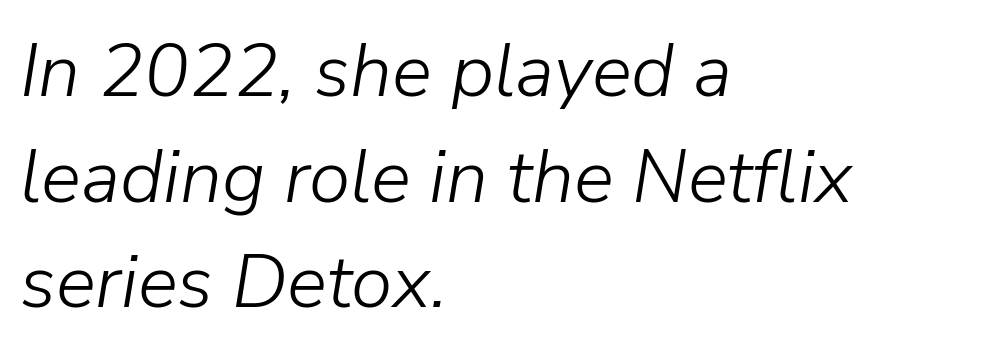
{"italic": "yes", "lean": "right", "slant_degrees": 9, "bold": "no", "weight": "light", "width": "normal", "stroke_contrast": "low", "x_height": "medium", "monospaced": "no", "underline": "no", "align": "left", "line_spacing": "normal", "line_spacing_ratio": 1.41, "letter_spacing": "normal", "letter_spacing_em": 0.0, "glyph_px": 75}
